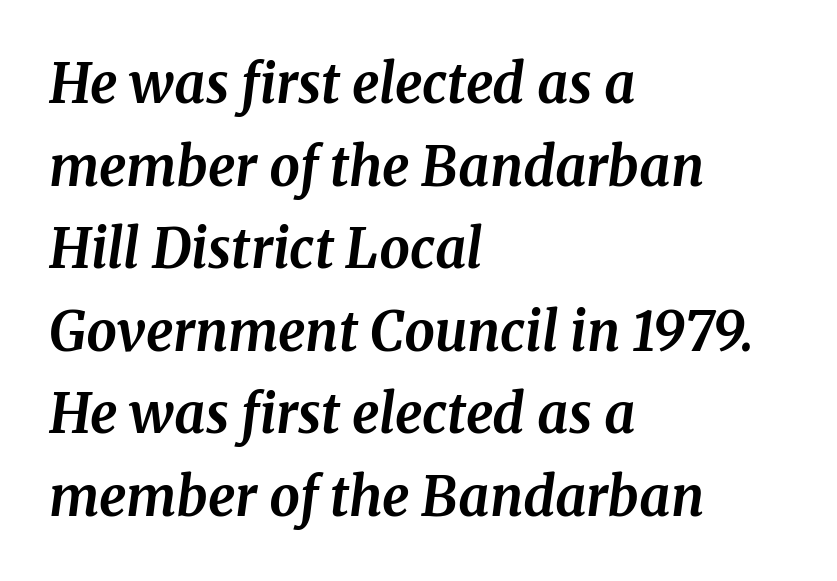
Q: Is the text bold? A: Yes.
Q: Is the text italic (slanted)? A: Yes, it leans right by about 8 degrees.
Q: Is the typeface a serif or a sans-serif typeface? A: Serif.
Q: Is the text underlined? A: No.
Q: How is the paragraph aligned? A: Left-aligned.
Q: Is the spacing between letters normal or unusually wide? A: Normal.
Q: Is the spacing between lines tight, normal or loose? A: Normal.
Q: Width (condensed, normal, or wide)? A: Normal.
Q: Stroke contrast? A: Medium.
Q: x-height? A: Medium.
Q: Monospaced? A: No.
